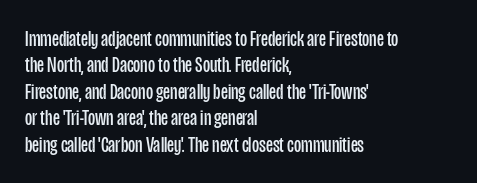
The image shows 22 px text type, upright; set left-aligned, line spacing 1.2x, normal letter spacing, not underlined.
